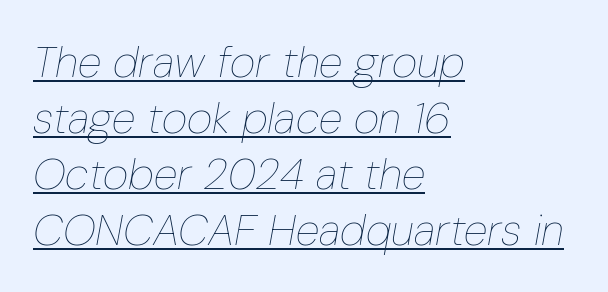
{"italic": "yes", "lean": "right", "slant_degrees": 10, "bold": "no", "weight": "thin", "width": "condensed", "stroke_contrast": "low", "x_height": "medium", "monospaced": "no", "underline": "yes", "align": "left", "line_spacing": "normal", "line_spacing_ratio": 1.27, "letter_spacing": "normal", "letter_spacing_em": 0.0, "glyph_px": 44}
